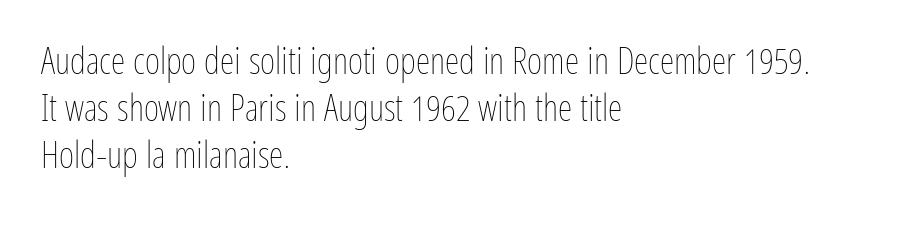
Q: Is the text bold? A: No.
Q: Is the text italic (slanted)? A: No, it is upright.
Q: Is the text underlined? A: No.
Q: How is the paragraph aligned? A: Left-aligned.
Q: Is the spacing between letters normal or unusually wide? A: Normal.
Q: Is the spacing between lines tight, normal or loose? A: Normal.
Q: Width (condensed, normal, or wide)? A: Condensed.
Q: Stroke contrast? A: Low.
Q: x-height? A: Medium.
Q: Monospaced? A: No.
